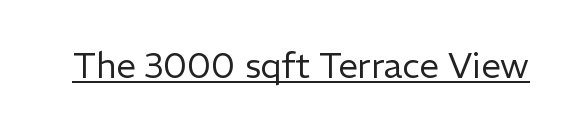
This sample uses an upright cut, with every glyph sitting square on the baseline. Do the characters align in a grid? No, the font is proportional. This is sans-serif lettering, the kind often seen on screens and signage. The type is set solid horizontally, with unmodified tracking. The cut favours lightness, reaching ordinary text weight at its darkest.
